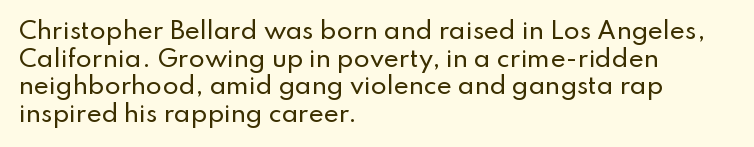
Q: Is the text italic (slanted)? A: No, it is upright.
Q: Is the text underlined? A: No.
Q: How is the paragraph aligned? A: Left-aligned.
Q: Is the spacing between letters normal or unusually wide? A: Normal.
